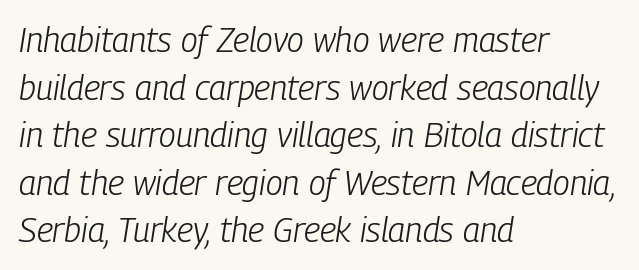
One glance says typical: line gaps are just what's usual. Teacher's note: observe the even left margin — that is flush-left alignment. Looks like regular typesetting: each glyph gets only the width it needs. The characters are drawn with everyday or finer stroke widths. What stands out about the letter spacing? Nothing — it is the standard amount. Compared with ordinary roman type, these characters are visibly tilted.
